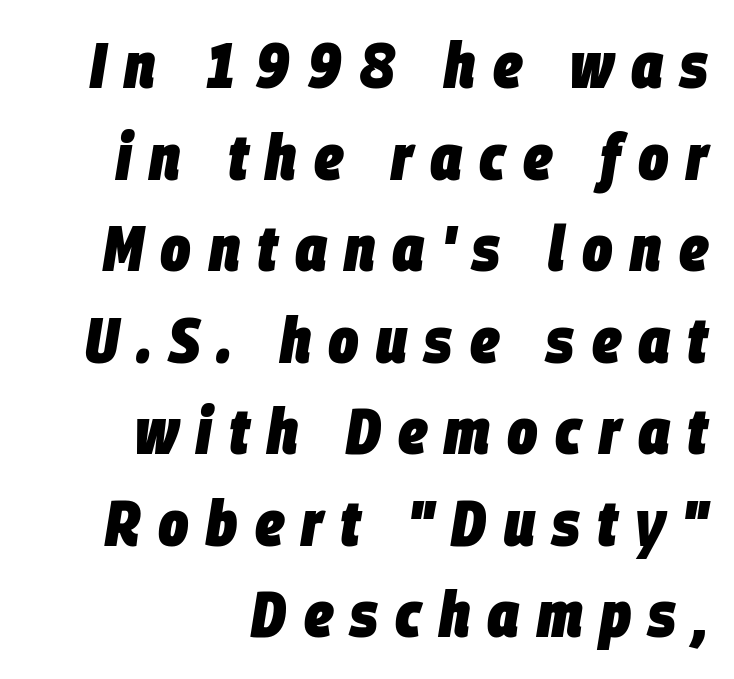
The image shows 64 px heavy, condensed type, italic (leaning right); set right-aligned, normal line spacing (1.43x), unusually wide letter spacing (+0.27 em), not underlined; low stroke contrast and a large x-height.
